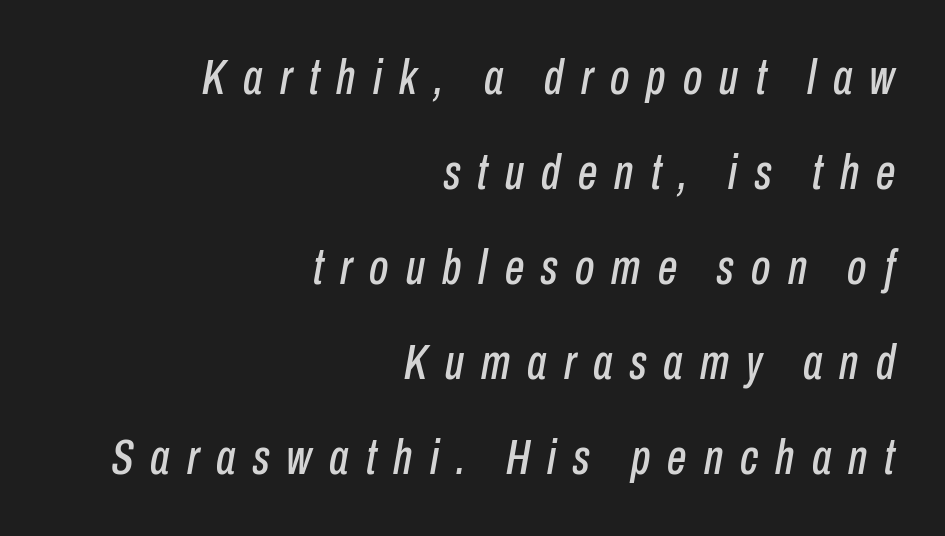
Q: Is the text italic (slanted)? A: Yes, it leans right by about 10 degrees.
Q: Is the text underlined? A: No.
Q: How is the paragraph aligned? A: Right-aligned.
Q: Is the spacing between letters normal or unusually wide? A: Unusually wide.
Q: Is the spacing between lines tight, normal or loose? A: Loose.
Q: Width (condensed, normal, or wide)? A: Condensed.
Q: Stroke contrast? A: Low.
Q: x-height? A: Medium.
Q: Monospaced? A: No.
